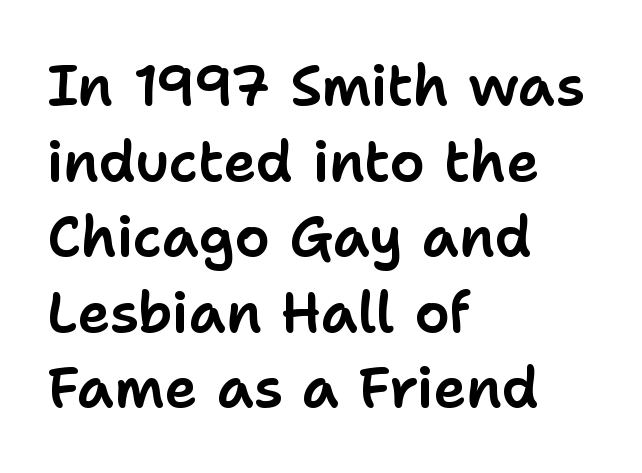
The letters advance in unequal steps, a hallmark of proportional type. Line starts are locked; line ends wander. The gap between lines stays unmarked. Tall strokes in this sample are plumb rather than angled.
